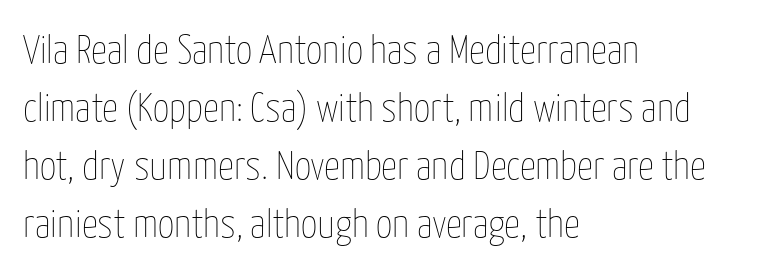
These lines were composed using upright roman letters. Unbolded letterforms with no extra heft. The strip under each line holds only bare page. Letter spacing: default. Notice how the passage keeps a crisp vertical edge on the left only. These lines are rendered in a variable-pitch font.
